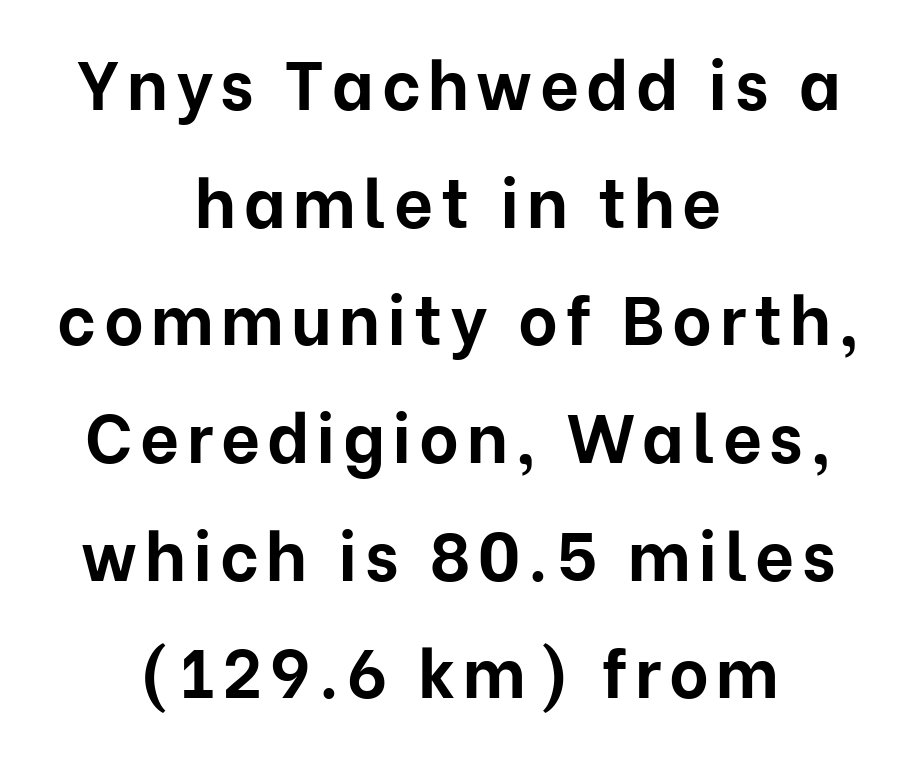
{"serif": "no", "italic": "no", "bold": "yes", "weight": "bold", "width": "normal", "stroke_contrast": "low", "x_height": "medium", "monospaced": "no", "underline": "no", "align": "center", "line_spacing_ratio": 1.73, "glyph_px": 68}
